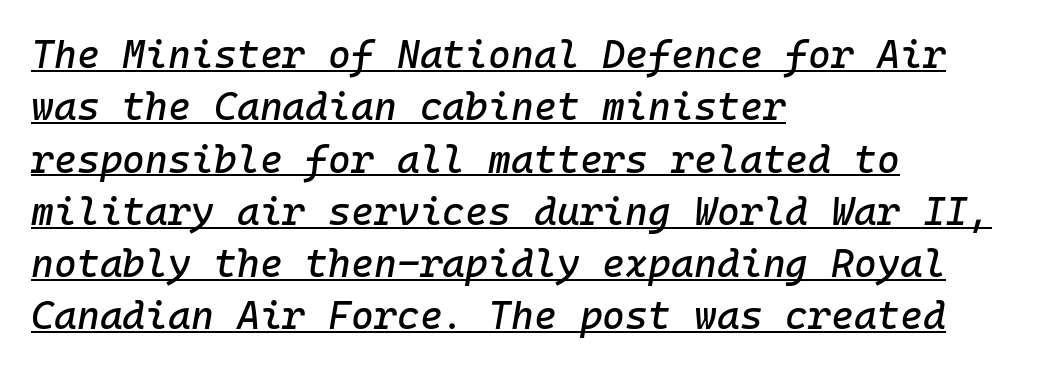
The image shows 39 px text type, italic (leaning right), monospaced; set left-aligned, normal line spacing (1.34x), normal letter spacing, underlined; low stroke contrast and a medium x-height.
